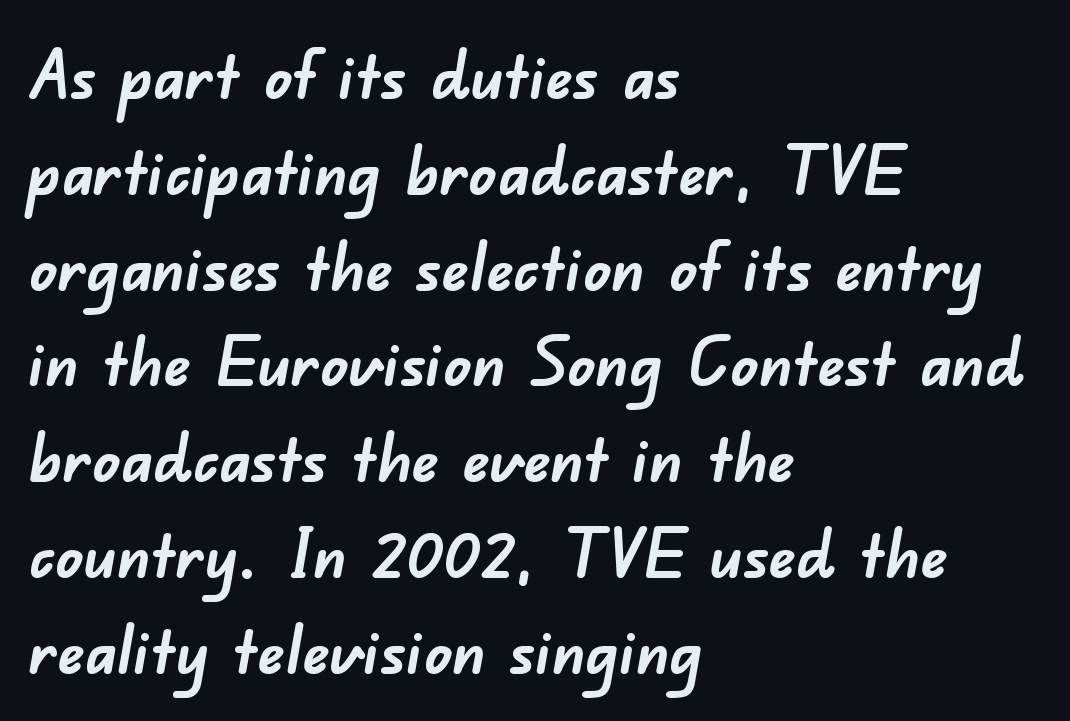
{"serif": "no", "bold": "yes", "weight": "semibold", "width": "normal", "stroke_contrast": "low", "x_height": "small", "monospaced": "no", "underline": "no", "align": "left", "line_spacing": "normal", "line_spacing_ratio": 1.43, "letter_spacing": "normal", "letter_spacing_em": 0.0, "glyph_px": 67}
